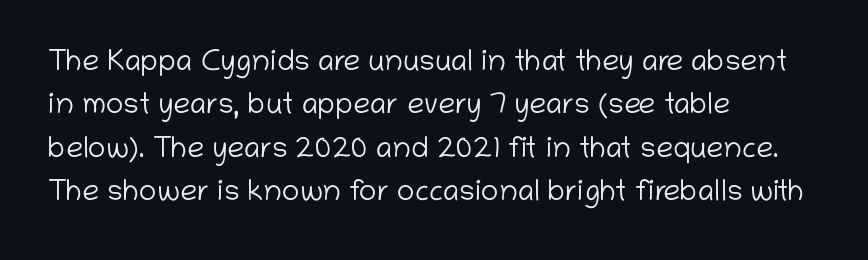
Q: Is the text bold? A: No.
Q: Is the text italic (slanted)? A: No, it is upright.
Q: Is the typeface a serif or a sans-serif typeface? A: Sans-serif.
Q: Is the text underlined? A: No.
Q: How is the paragraph aligned? A: Left-aligned.
Q: Is the spacing between letters normal or unusually wide? A: Normal.
Q: Is the spacing between lines tight, normal or loose? A: Normal.
Q: Width (condensed, normal, or wide)? A: Normal.
Q: Stroke contrast? A: Low.
Q: x-height? A: Medium.
Q: Monospaced? A: No.
